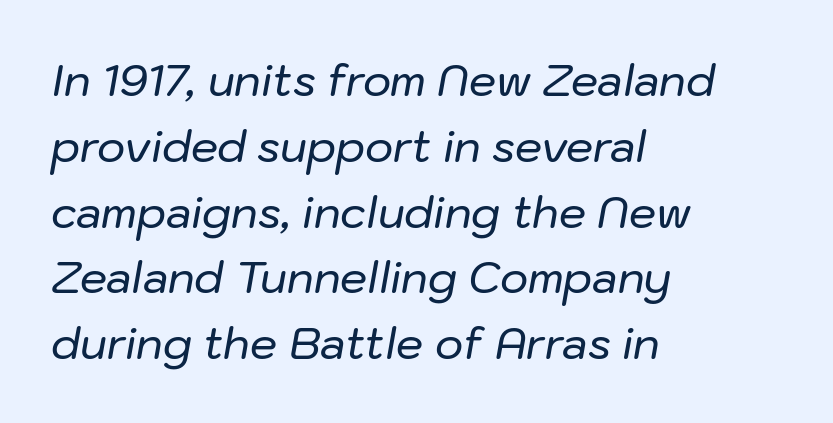
These lines are rendered in a variable-pitch font. This sample uses an oblique cut, with every glyph tilted off the vertical. Line beginnings align vertically; line endings do not. Descenders are the only things crossing below the line. Quick note: interline space is typical. The letters sit at their default tracking, neither squeezed nor spread.
